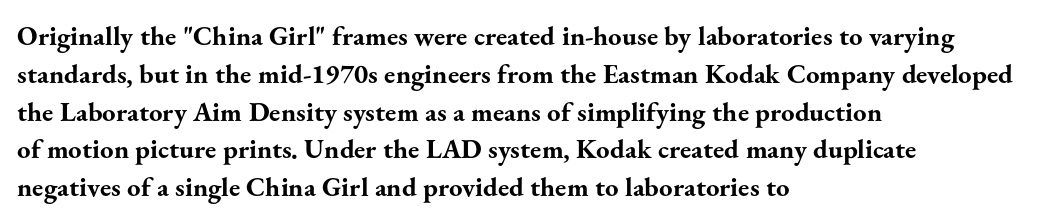
The image shows 27 px bold type, upright; set left-aligned, normal line spacing (1.4x), normal letter spacing, not underlined.
